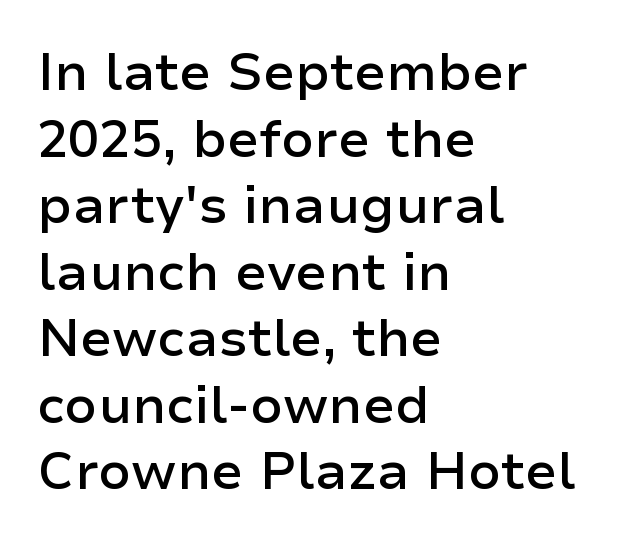
The image shows 52 px semibold sans-serif type, upright; set left-aligned, normal line spacing (1.28x), normal letter spacing, not underlined; low stroke contrast and a medium x-height.
